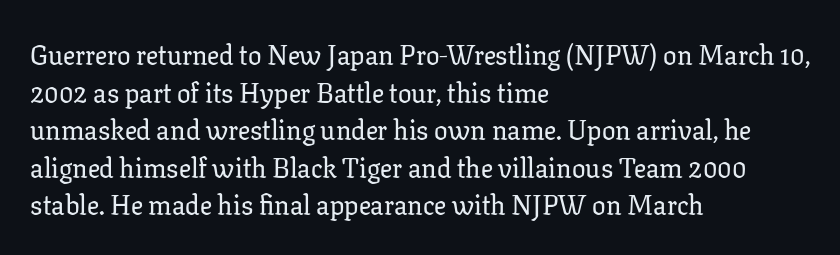
{"italic": "no", "underline": "no", "align": "left", "line_spacing": "normal", "line_spacing_ratio": 1.39, "letter_spacing": "normal", "letter_spacing_em": 0.0, "glyph_px": 27}
